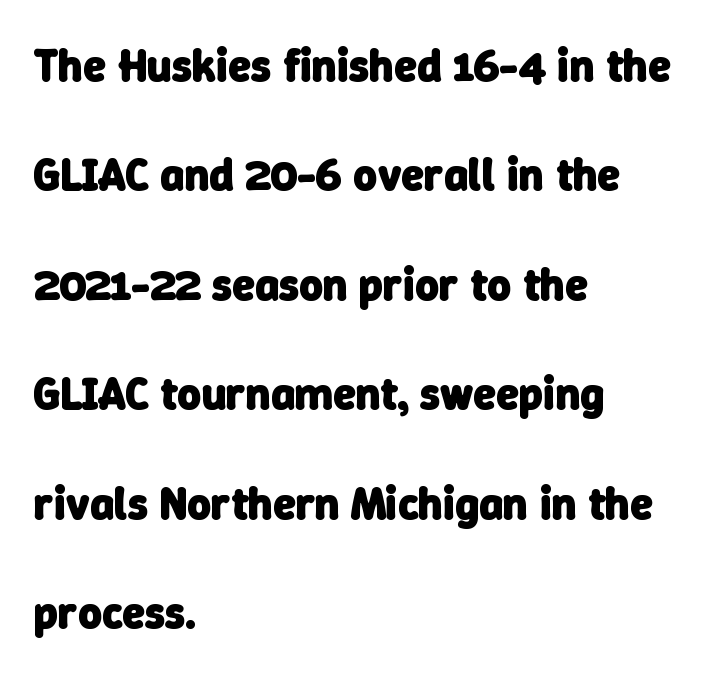
The image shows 46 px heavy sans-serif type; set left-aligned, loose line spacing (2.38x), normal letter spacing, not underlined; low stroke contrast and a medium x-height.
